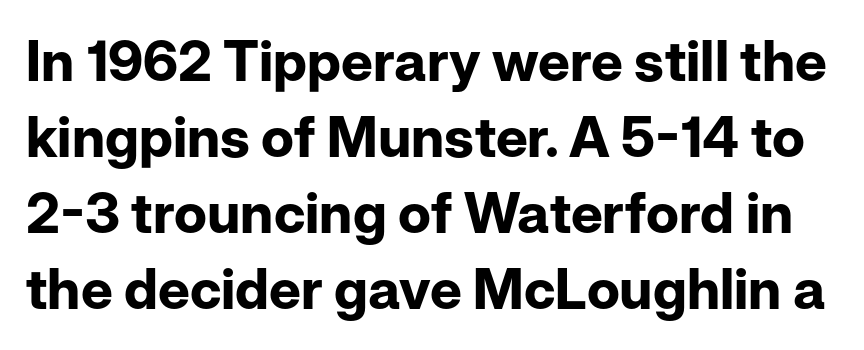
The image shows 56 px bold sans-serif type, upright; set normal line spacing (1.36x), normal letter spacing, not underlined; low stroke contrast and a medium x-height.
